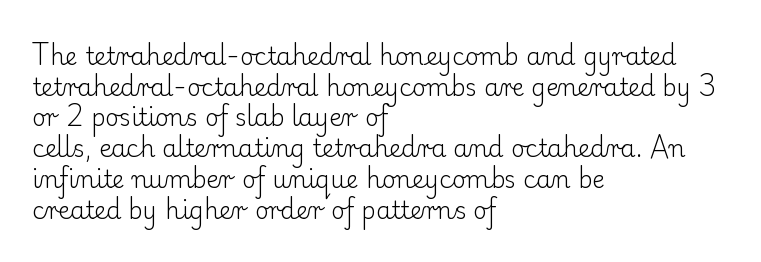
The image shows 24 px text type, upright; set left-aligned, normal line spacing (1.28x), normal letter spacing, not underlined.
